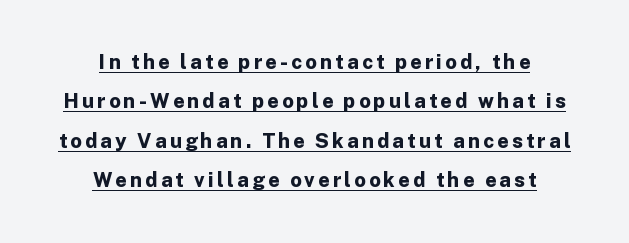
Q: Is the text bold? A: Yes.
Q: Is the text italic (slanted)? A: No, it is upright.
Q: Is the text underlined? A: Yes.
Q: How is the paragraph aligned? A: Centered.
Q: Is the spacing between lines tight, normal or loose? A: Loose.
